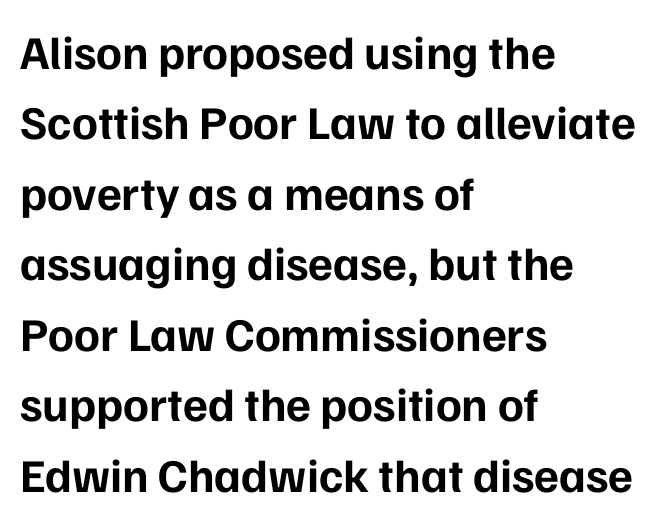
The image shows 47 px bold sans-serif type, upright; set left-aligned, normal line spacing (1.5x), normal letter spacing, not underlined; low stroke contrast and a medium x-height.
